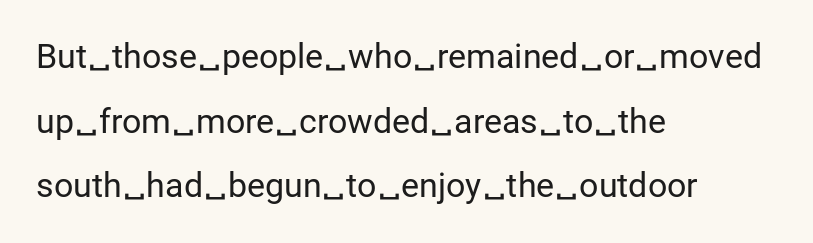
{"serif": "no", "italic": "no", "bold": "no", "weight": "regular", "width": "normal", "stroke_contrast": "low", "x_height": "medium", "monospaced": "no", "underline": "no", "align": "left", "line_spacing": "loose", "line_spacing_ratio": 1.9, "letter_spacing": "normal", "letter_spacing_em": 0.0, "glyph_px": 34}
